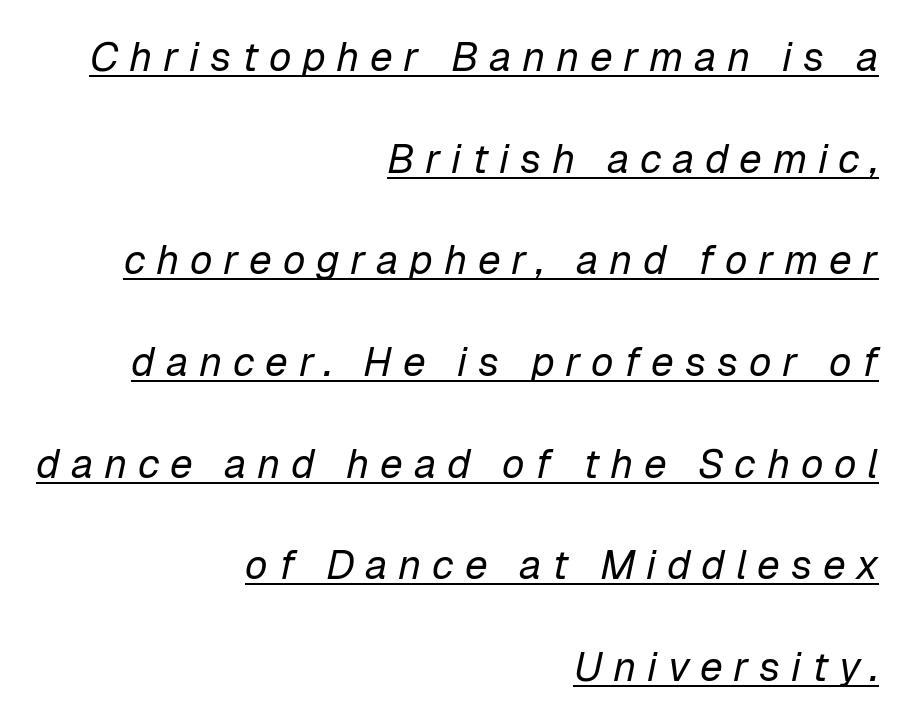
The image shows 41 px regular-weight type, italic (leaning right); set right-aligned, loose line spacing (2.48x), unusually wide letter spacing (+0.26 em), underlined; low stroke contrast and a medium x-height.
